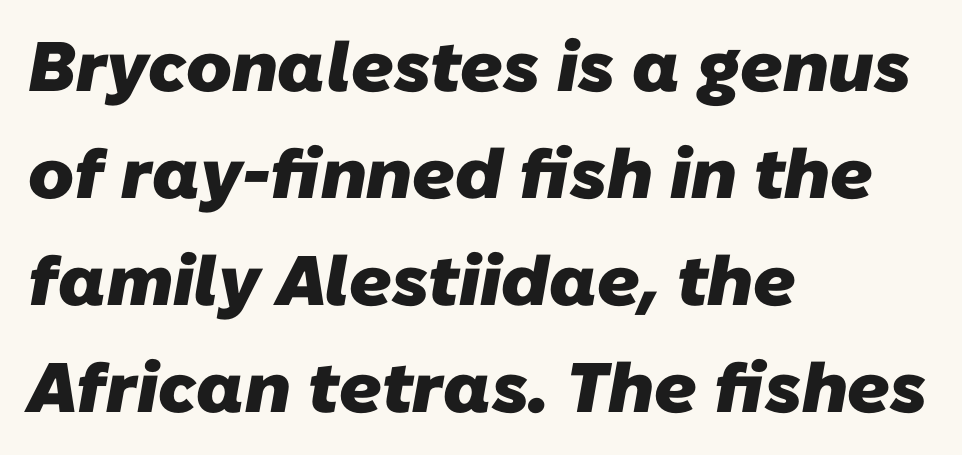
{"serif": "no", "bold": "yes", "weight": "heavy", "width": "normal", "stroke_contrast": "low", "x_height": "medium", "monospaced": "no", "underline": "no", "align": "left", "line_spacing": "normal", "line_spacing_ratio": 1.53, "letter_spacing": "normal", "letter_spacing_em": 0.0, "glyph_px": 70}
